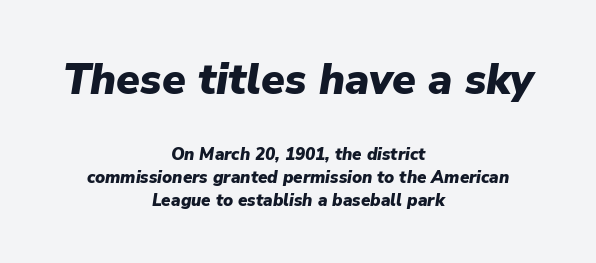
Emphasis by weight is at full strength: bold. Anything drawn beneath the words? Only blank space. An italicized treatment has been applied to the whole sample. The rows are spaced the way most documents space them. The letters advance in unequal steps, a hallmark of proportional type.
